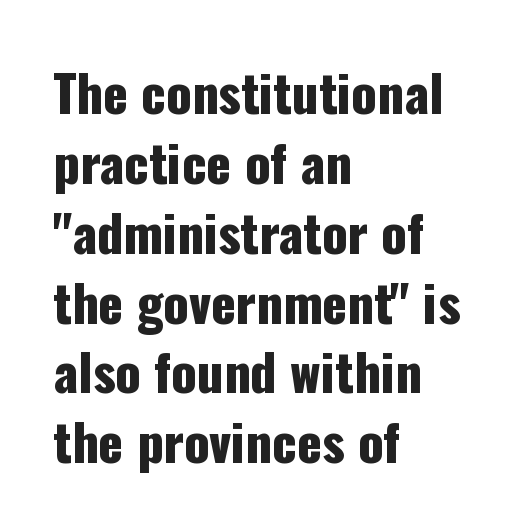
{"serif": "no", "italic": "no", "width": "condensed", "stroke_contrast": "low", "x_height": "medium", "monospaced": "no", "underline": "no", "align": "left", "line_spacing": "normal", "line_spacing_ratio": 1.37, "letter_spacing": "normal", "letter_spacing_em": 0.0, "glyph_px": 51}
